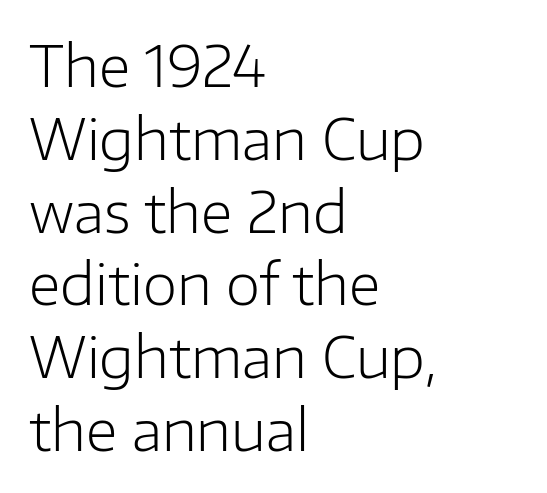
Q: Is the text bold? A: No.
Q: Is the text italic (slanted)? A: No, it is upright.
Q: Is the typeface a serif or a sans-serif typeface? A: Sans-serif.
Q: Is the text underlined? A: No.
Q: How is the paragraph aligned? A: Left-aligned.
Q: Is the spacing between letters normal or unusually wide? A: Normal.
Q: Is the spacing between lines tight, normal or loose? A: Normal.
Q: Width (condensed, normal, or wide)? A: Normal.
Q: Stroke contrast? A: Low.
Q: x-height? A: Medium.
Q: Monospaced? A: No.
